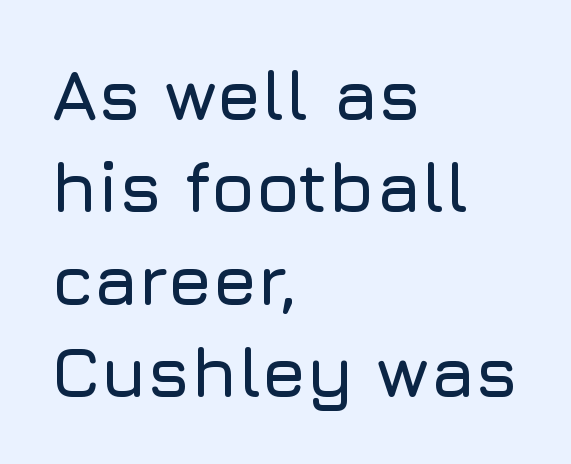
A roman cut, with each character standing at attention. Regular leading. Spacing verdict: proportional, widths tailored to each character. The passage shown is not underscored anywhere.
